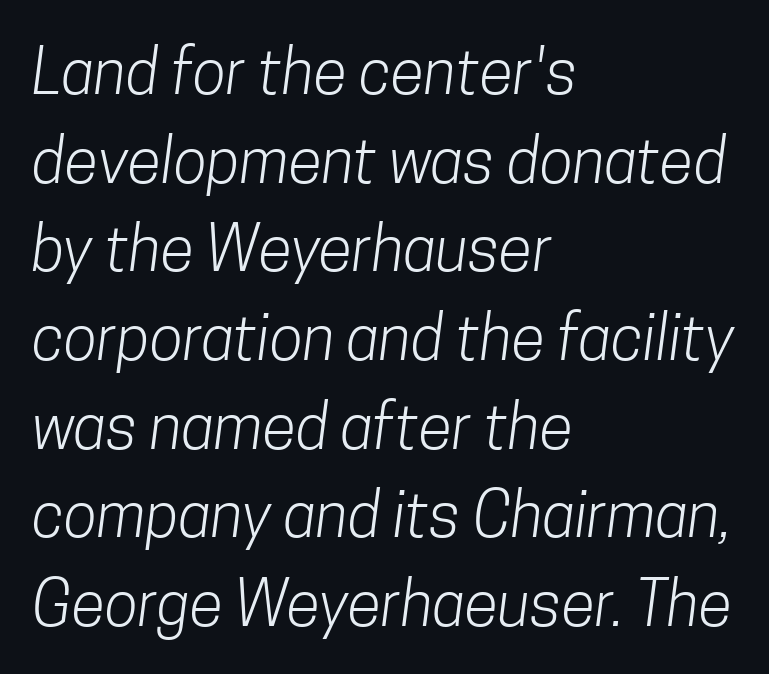
Q: Is the text bold? A: No.
Q: Is the typeface a serif or a sans-serif typeface? A: Sans-serif.
Q: Is the text underlined? A: No.
Q: How is the paragraph aligned? A: Left-aligned.
Q: Is the spacing between letters normal or unusually wide? A: Normal.
Q: Is the spacing between lines tight, normal or loose? A: Normal.
Q: Width (condensed, normal, or wide)? A: Condensed.
Q: Stroke contrast? A: Low.
Q: x-height? A: Medium.
Q: Monospaced? A: No.
